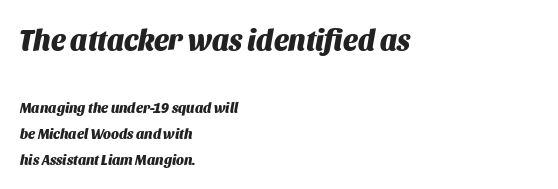
Every row of glyphs begins at an identical x-position on the left. Spacing verdict: proportional, widths tailored to each character. Tracking value appears to be zero — textbook default spacing. Every letter is thick-stroked: bold, no question. The string is rendered with underlining switched off. Designer's note — italics engaged.
